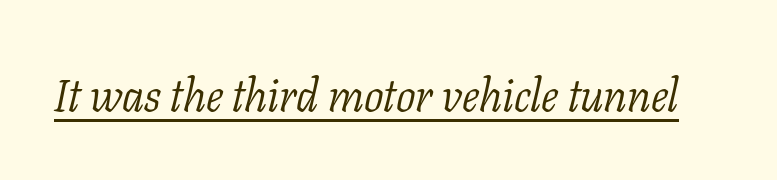
The image shows 46 px light serif type, italic (leaning right); set normal letter spacing, underlined; low stroke contrast and a medium x-height.
